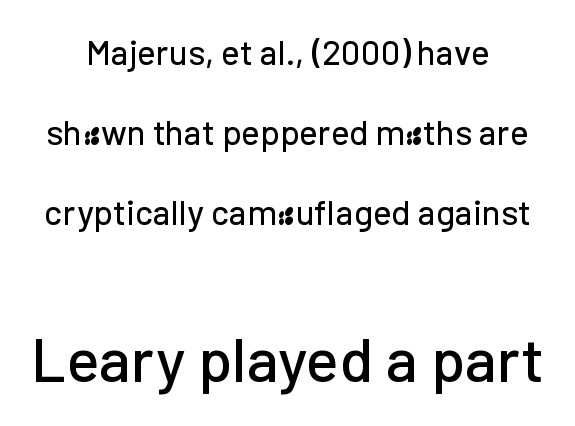
Q: Is the text italic (slanted)? A: No, it is upright.
Q: Is the typeface a serif or a sans-serif typeface? A: Sans-serif.
Q: Is the text underlined? A: No.
Q: Is the spacing between letters normal or unusually wide? A: Normal.
Q: Is the spacing between lines tight, normal or loose? A: Loose.
Q: Which block of text is set in a larger size, the first (top) or the second (bottom)? A: The second (bottom) one.
Q: Width (condensed, normal, or wide)? A: Normal.
Q: Stroke contrast? A: Low.
Q: x-height? A: Medium.
Q: Monospaced? A: No.
